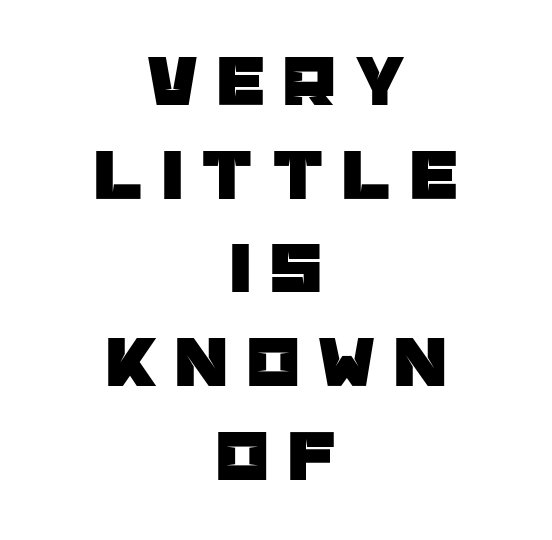
Look at the tracking — it's clearly loosened, letters drifting apart. Vertical spacing — default. The paragraph shown floats in the horizontal middle. Every character sits straight up, as roman type does. The letters carry no serifs — their stems end cleanly without finishing strokes.
